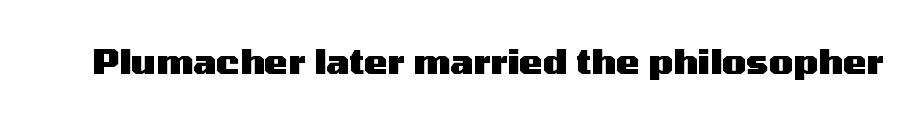
The face used here is proportionally spaced, like ordinary book or web type. Type without underlining. Default kerning and tracking; the words read as compact shapes. Posture: straight, roman, zero tilt. Its strokes are broad and dark, the hallmark of bold type.
